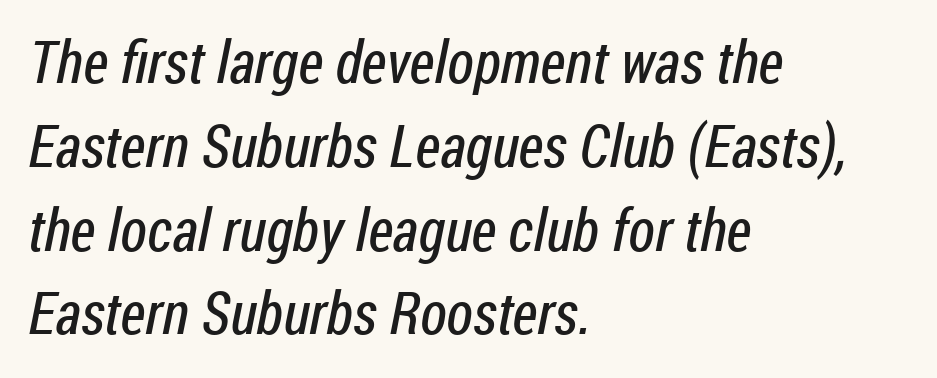
The typesetting does not lean heavy: it is not bold. Check the space under the baseline: it is left empty. Observe the absence of serifs on each vertical stroke in this sample. The leading is moderate, giving the passage an even texture. The letterforms sit shoulder to shoulder at normal distance.
